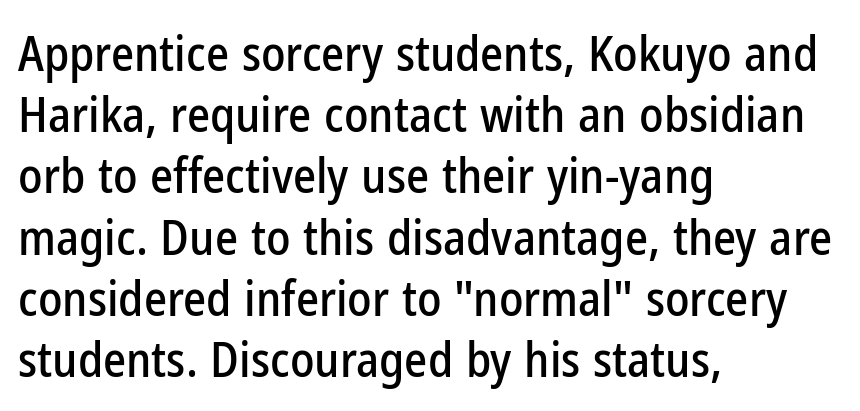
Q: Is the text italic (slanted)? A: No, it is upright.
Q: Is the typeface a serif or a sans-serif typeface? A: Sans-serif.
Q: Is the text underlined? A: No.
Q: How is the paragraph aligned? A: Left-aligned.
Q: Is the spacing between letters normal or unusually wide? A: Normal.
Q: Is the spacing between lines tight, normal or loose? A: Normal.
Q: Width (condensed, normal, or wide)? A: Condensed.
Q: Stroke contrast? A: Low.
Q: x-height? A: Medium.
Q: Monospaced? A: No.
